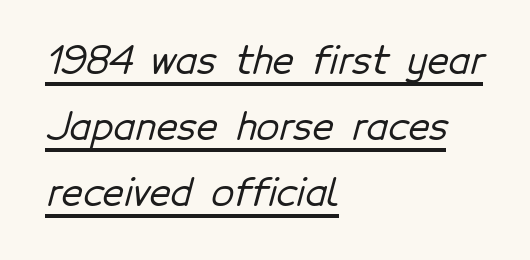
The image shows 37 px sans-serif type; set left-aligned, line spacing 1.78x, normal letter spacing, underlined; low stroke contrast and a medium x-height.
